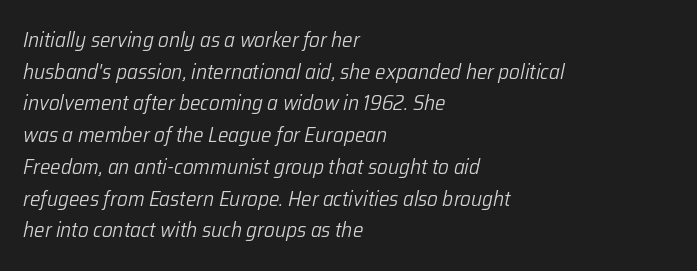
Q: Is the text bold? A: No.
Q: Is the text italic (slanted)? A: Yes, it leans right by about 12 degrees.
Q: Is the text underlined? A: No.
Q: How is the paragraph aligned? A: Left-aligned.
Q: Is the spacing between letters normal or unusually wide? A: Normal.
Q: Is the spacing between lines tight, normal or loose? A: Normal.
